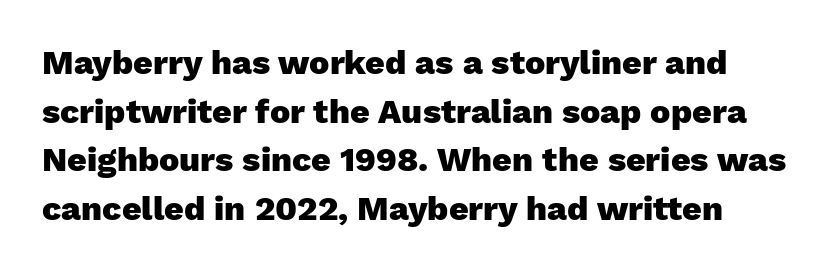
Quick note: not italic, upright. Think of a printed novel: that variable character pitch is what you see here. Thick stems and heavy bowls — unmistakably bold. Nothing unusual about the tracking: characters are spaced as the font intends.
